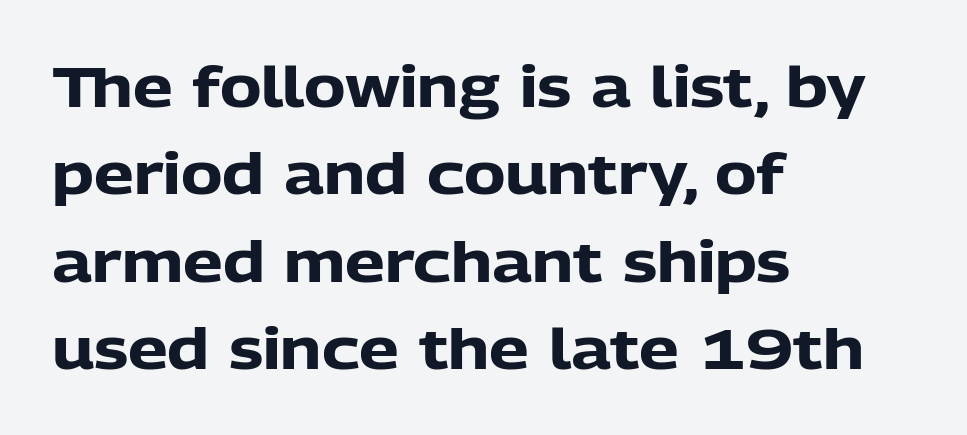
{"serif": "no", "italic": "no", "bold": "yes", "weight": "heavy", "width": "normal", "stroke_contrast": "low", "x_height": "medium", "monospaced": "no", "underline": "no", "align": "left", "line_spacing": "normal", "line_spacing_ratio": 1.56, "letter_spacing": "normal", "letter_spacing_em": 0.0, "glyph_px": 56}
